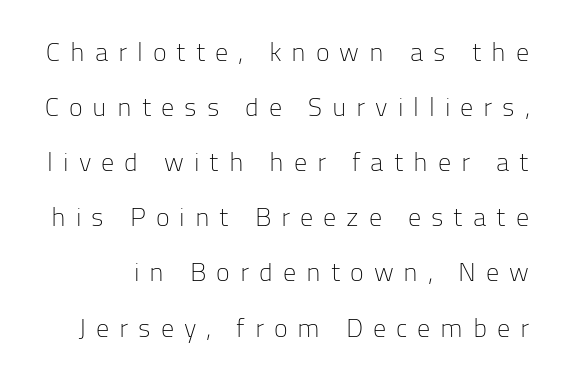
The image shows 26 px text type, upright; set loose line spacing (2.12x), unusually wide letter spacing (+0.38 em), not underlined.
